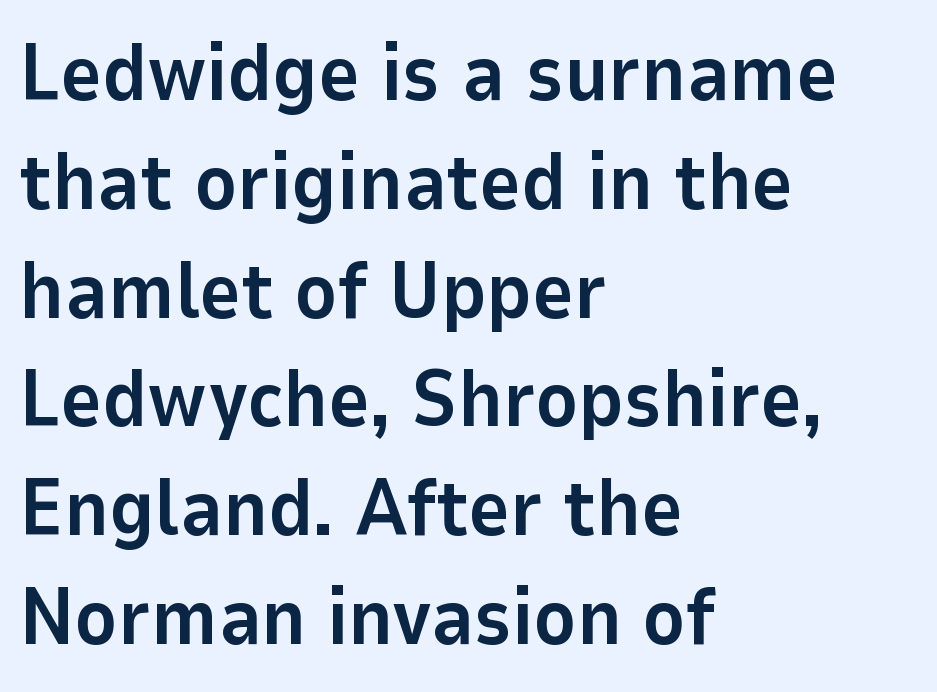
The image shows 80 px bold sans-serif type, upright; set left-aligned, normal line spacing (1.36x), normal letter spacing, not underlined; low stroke contrast and a medium x-height.
